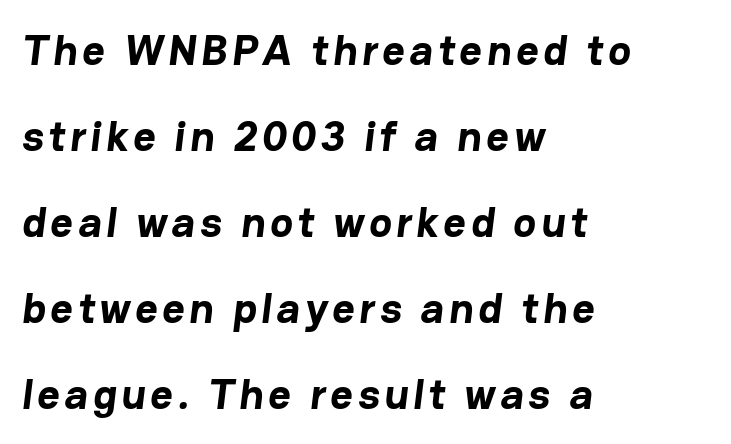
{"serif": "no", "bold": "yes", "weight": "bold", "width": "normal", "stroke_contrast": "low", "x_height": "medium", "monospaced": "no", "underline": "no", "align": "left", "line_spacing": "loose", "line_spacing_ratio": 2.0, "glyph_px": 43}
